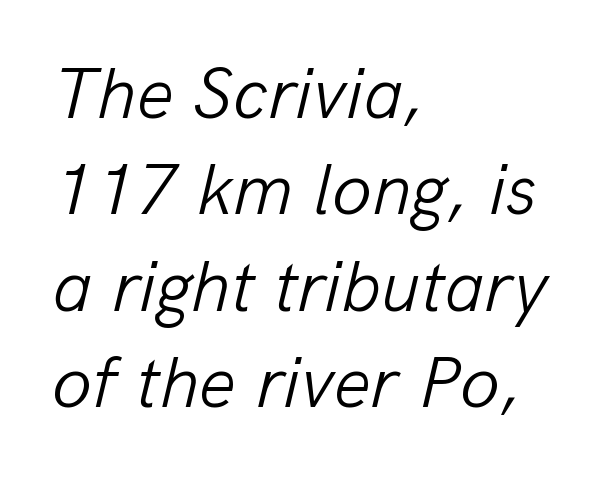
Q: Is the text bold? A: No.
Q: Is the text italic (slanted)? A: Yes, it leans right by about 13 degrees.
Q: Is the text underlined? A: No.
Q: How is the paragraph aligned? A: Left-aligned.
Q: Is the spacing between letters normal or unusually wide? A: Normal.
Q: Is the spacing between lines tight, normal or loose? A: Normal.
Q: Width (condensed, normal, or wide)? A: Normal.
Q: Stroke contrast? A: Low.
Q: x-height? A: Medium.
Q: Monospaced? A: No.
